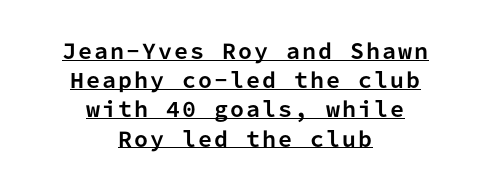
{"italic": "no", "bold": "yes", "underline": "yes", "align": "center", "line_spacing": "normal", "line_spacing_ratio": 1.46, "glyph_px": 20}
